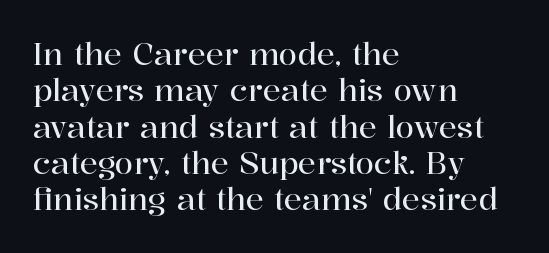
The image shows 30 px serif type, upright; set left-aligned, line spacing 1.21x, normal letter spacing, not underlined; high stroke contrast and a medium x-height.
